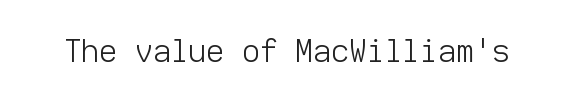
No word sits above an underline. Spacing between characters is what you'd get straight out of the box. Fixed-width glyphs throughout — classic coding-font behaviour. Posture: straight, roman, zero tilt. The font is comparable to plain body text, perhaps lighter. The designer went with a sans here, leaving each stem footless.
